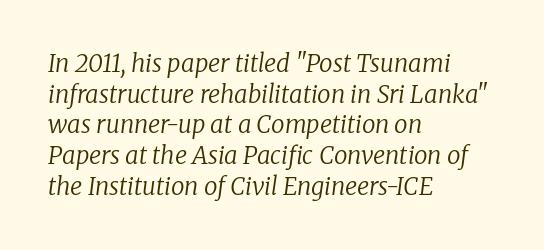
The image shows 24 px text type, italic (leaning right); set left-aligned, normal line spacing (1.28x), normal letter spacing, not underlined.
